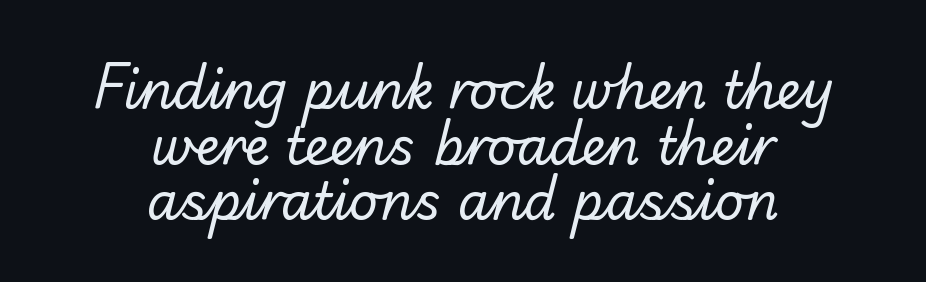
The face used here is a sans, in the tradition of grotesques and geometrics. Glance below the letters and you will spot only blank space. Teacher's note: observe the equal gaps on both sides — that is centered alignment. Do the characters align in a grid? No, the font is proportional.
